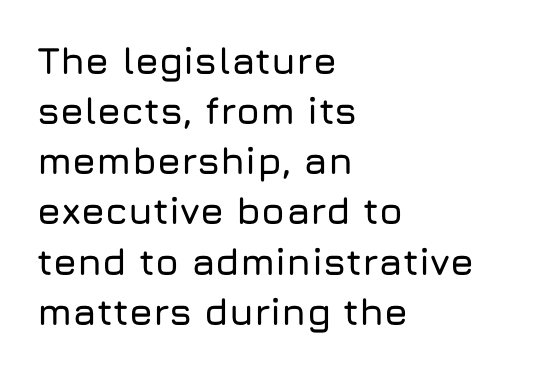
Each row of text sits above clean, open space. Does the copy run flush right? No — it runs flush left. The font family rendered here belongs to the sans-serif group. Every stem runs plumb, perpendicular to the baseline.
